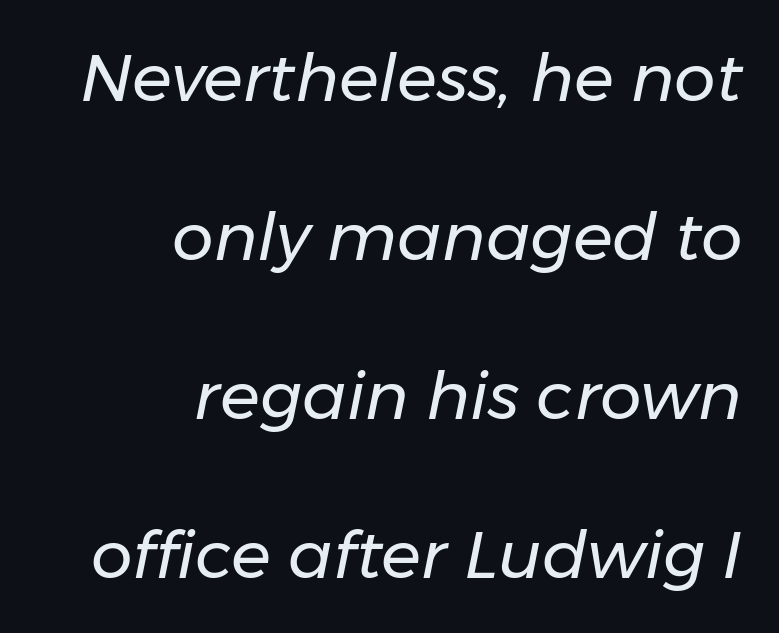
{"italic": "yes", "lean": "right", "slant_degrees": 11, "bold": "no", "weight": "regular", "width": "normal", "stroke_contrast": "low", "x_height": "medium", "monospaced": "no", "underline": "no", "align": "right", "line_spacing": "loose", "line_spacing_ratio": 2.41, "letter_spacing": "normal", "letter_spacing_em": 0.0, "glyph_px": 66}
